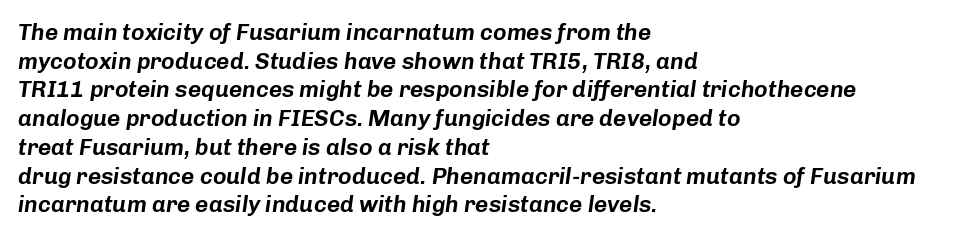
The image shows 23 px text type, italic (leaning right); set left-aligned, normal line spacing (1.25x), normal letter spacing, not underlined.
